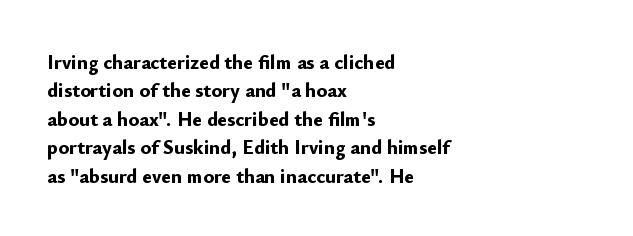
Has an underline been added? It has not. Here the glyphs are tracked normally, forming tight word shapes. Compared with typical paragraphs, the rows here are spaced about the same. The characters look thick and weighty, a clear bold.
